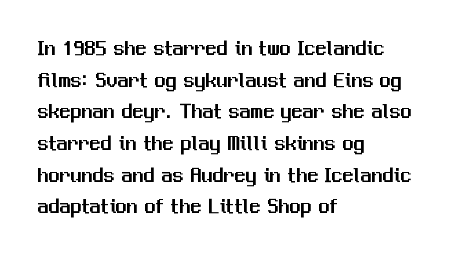
The image shows 22 px text type, upright; set left-aligned, normal line spacing (1.44x), normal letter spacing, not underlined.
